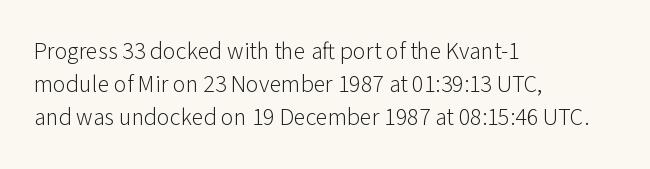
These lines stack with their left ends in a neat column. Letters rest on an invisible, unmarked baseline. The lines sit at an ordinary, default distance from one another. The type sits square on the baseline with zero lean. No letter is thick-stroked: the sample isn't bold. Default kerning and tracking; the words read as compact shapes.
